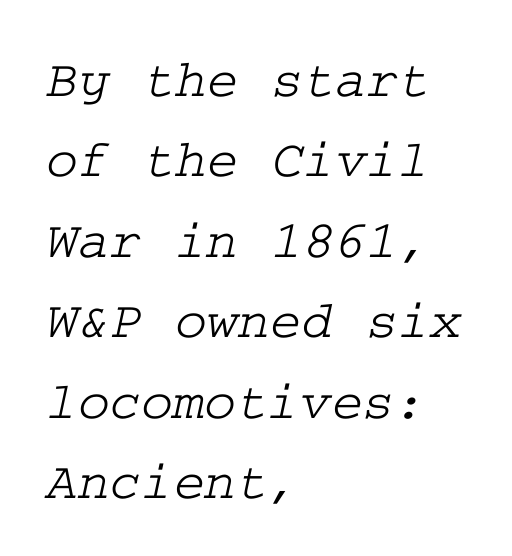
The image shows 54 px wide serif type; set left-aligned, normal line spacing (1.49x), normal letter spacing, not underlined; low stroke contrast and a medium x-height.
